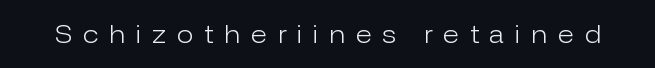
{"italic": "no", "bold": "no", "underline": "no", "letter_spacing": "wide", "letter_spacing_em": 0.47, "glyph_px": 24}
